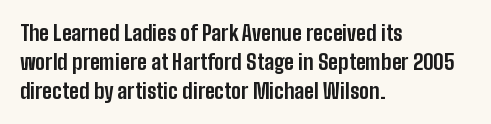
The image shows 21 px bold type, upright; set left-aligned, normal line spacing (1.38x), normal letter spacing, not underlined.
